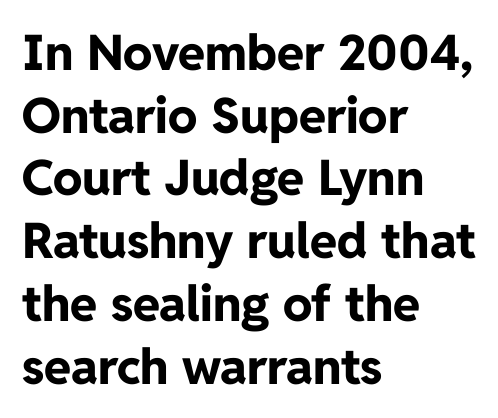
The image shows 49 px bold sans-serif type, upright; set left-aligned, normal line spacing (1.28x), normal letter spacing, not underlined; low stroke contrast and a medium x-height.
